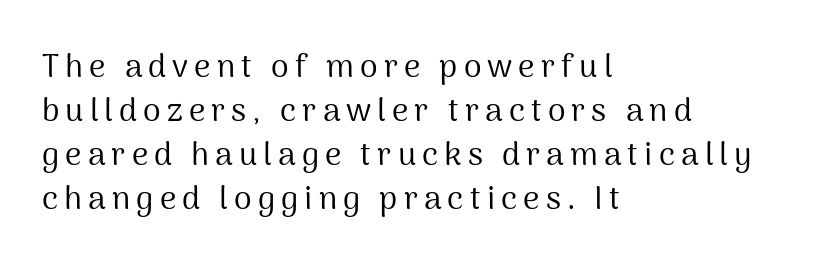
The area under the type is left untouched. Designer's note — italics off, roman on. Vertically, the passage feels balanced, rows spaced as you'd expect. One-word summary of the alignment: left. The designer went with a sans here, leaving each stem footless.
